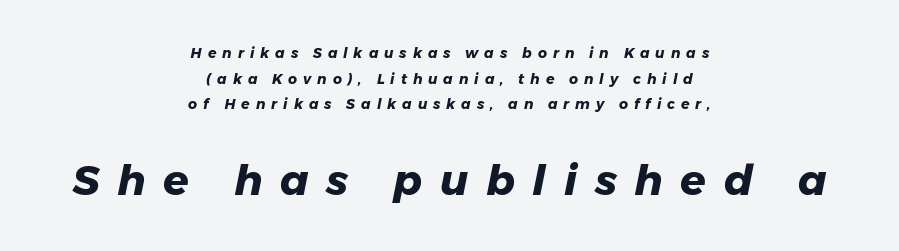
Visually, the bottom section dominates because its glyphs are scaled up. Only glyphs here, with clear space below each row. I'd describe the lettering as bold — thick and assertive. Every row of glyphs is offset so its center matches the block's center.
